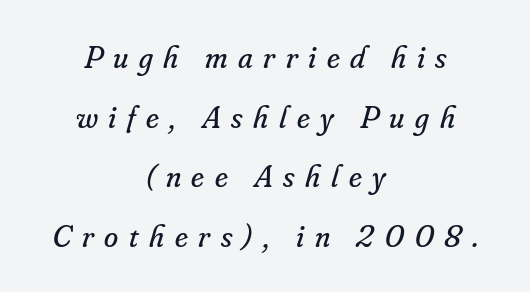
You could only call the tracking loose — the letters float apart. The typesetter chose a symmetrical, centered arrangement here. Each stroke keeps to a modest, everyday thickness or less. A typesetter would call this proportional, since set widths differ per character.
